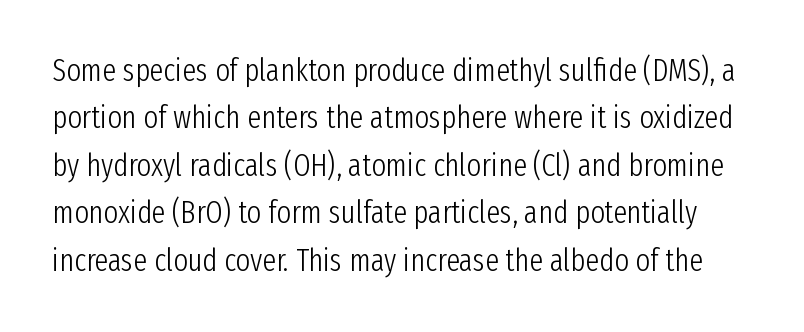
Q: Is the text bold? A: No.
Q: Is the text italic (slanted)? A: No, it is upright.
Q: Is the typeface a serif or a sans-serif typeface? A: Sans-serif.
Q: Is the text underlined? A: No.
Q: Is the spacing between letters normal or unusually wide? A: Normal.
Q: Is the spacing between lines tight, normal or loose? A: Normal.
Q: Width (condensed, normal, or wide)? A: Condensed.
Q: Stroke contrast? A: Low.
Q: x-height? A: Medium.
Q: Monospaced? A: No.
